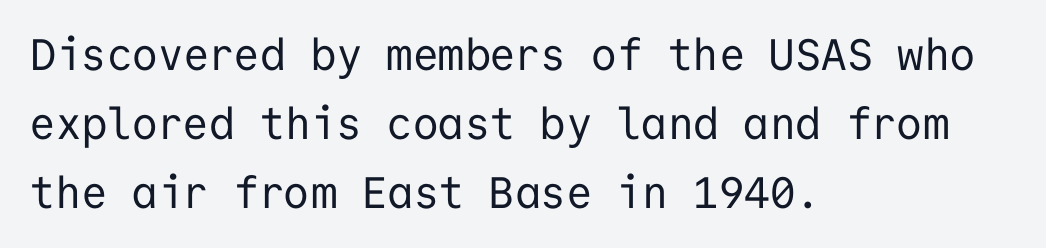
The image shows 44 px regular-weight sans-serif type, upright, monospaced; set left-aligned, normal line spacing (1.57x), normal letter spacing, not underlined; low stroke contrast and a medium x-height.
